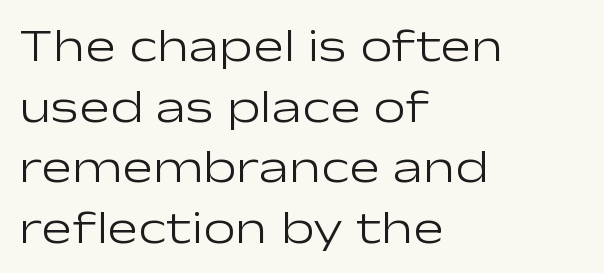
The image shows 46 px light, wide sans-serif type, upright; set left-aligned, normal line spacing (1.32x), normal letter spacing, not underlined; low stroke contrast and a medium x-height.
